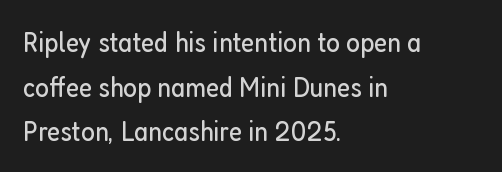
The image shows 29 px regular-weight, condensed sans-serif type, upright; set left-aligned, normal line spacing (1.54x), normal letter spacing, not underlined; low stroke contrast and a medium x-height.
